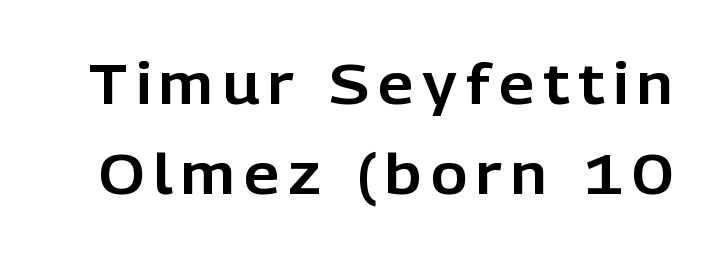
Q: Is the text italic (slanted)? A: No, it is upright.
Q: Is the typeface a serif or a sans-serif typeface? A: Sans-serif.
Q: Is the text underlined? A: No.
Q: Is the spacing between lines tight, normal or loose? A: Normal.
Q: Width (condensed, normal, or wide)? A: Normal.
Q: Stroke contrast? A: Low.
Q: x-height? A: Medium.
Q: Monospaced? A: No.
